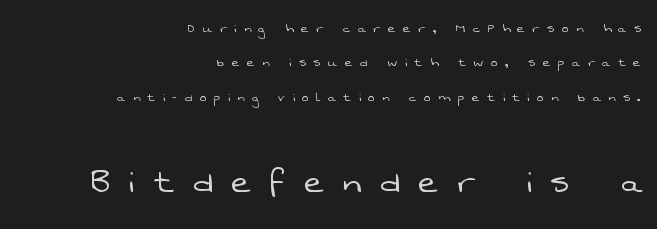
The strip under each line holds only bare page. Horizontal alignment here is rightward, an uncommon choice for prose. The later block is typeset at a bigger size than the earlier block. Think of a printed novel: that variable character pitch is what you see here.
